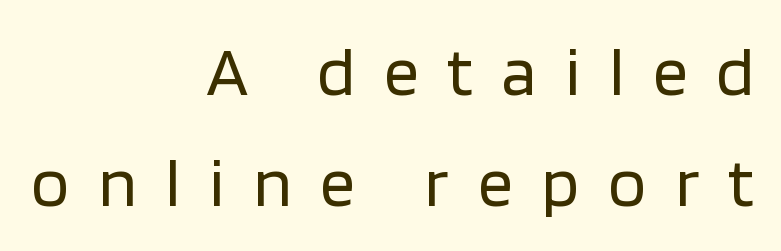
Q: Is the text bold? A: No.
Q: Is the text italic (slanted)? A: No, it is upright.
Q: Is the typeface a serif or a sans-serif typeface? A: Sans-serif.
Q: Is the text underlined? A: No.
Q: How is the paragraph aligned? A: Right-aligned.
Q: Is the spacing between letters normal or unusually wide? A: Unusually wide.
Q: Is the spacing between lines tight, normal or loose? A: Normal.
Q: Width (condensed, normal, or wide)? A: Normal.
Q: Stroke contrast? A: Low.
Q: x-height? A: Large.
Q: Monospaced? A: No.
